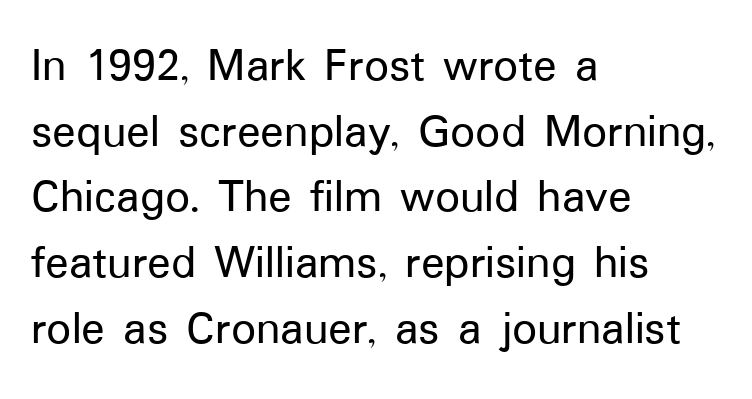
The image shows 49 px sans-serif type, upright; set left-aligned, normal line spacing (1.34x), normal letter spacing, not underlined; low stroke contrast and a medium x-height.
